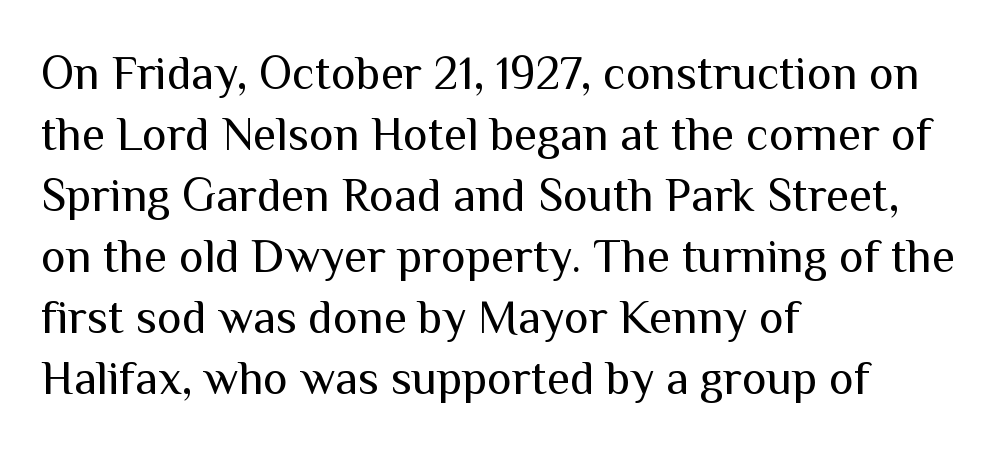
The image shows 47 px regular-weight sans-serif type, upright; set left-aligned, normal line spacing (1.3x), normal letter spacing, not underlined; medium stroke contrast and a medium x-height.
